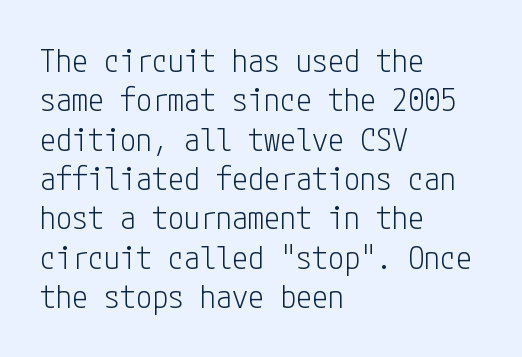
The ragged edge is on the right, which tells us the setting is flush left. A roman cut, with each character standing at attention. Nothing unusual about the tracking: characters are spaced as the font intends. Stems and bowls with no extra thickness — not bold. Underlining? Definitely not there.
